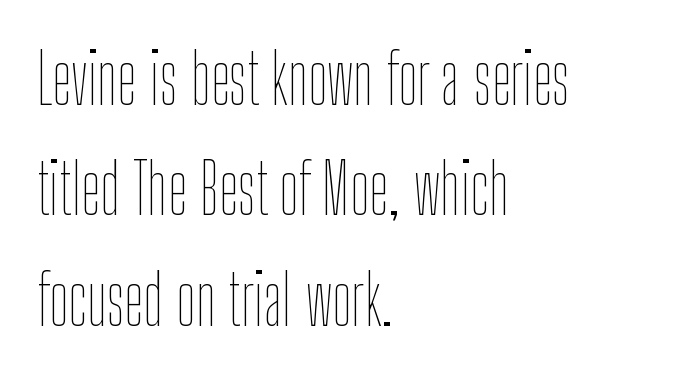
{"italic": "no", "bold": "no", "weight": "thin", "width": "condensed", "stroke_contrast": "low", "x_height": "medium", "monospaced": "no", "underline": "no", "align": "left", "line_spacing": "normal", "line_spacing_ratio": 1.6, "letter_spacing": "normal", "letter_spacing_em": 0.0, "glyph_px": 69}
